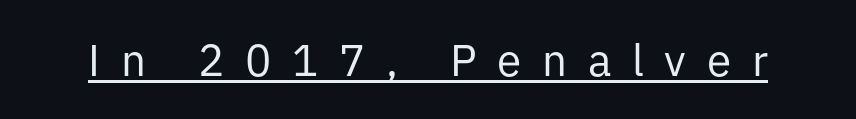
The letters are spread apart with noticeably loose tracking. Note: no serifs on the glyphs. Varying glyph widths throughout — classic text-font behaviour. Bold? No — there's no thickening of the strokes. A typographer would call this underscored text.
